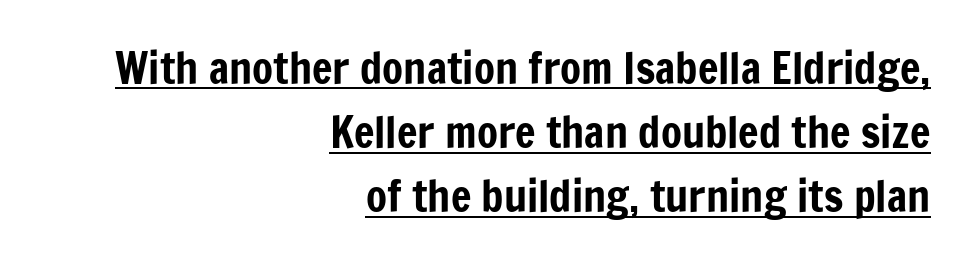
Q: Is the text italic (slanted)? A: No, it is upright.
Q: Is the typeface a serif or a sans-serif typeface? A: Sans-serif.
Q: Is the text underlined? A: Yes.
Q: How is the paragraph aligned? A: Right-aligned.
Q: Is the spacing between letters normal or unusually wide? A: Normal.
Q: Is the spacing between lines tight, normal or loose? A: Normal.
Q: Width (condensed, normal, or wide)? A: Condensed.
Q: Stroke contrast? A: Low.
Q: x-height? A: Medium.
Q: Monospaced? A: No.
